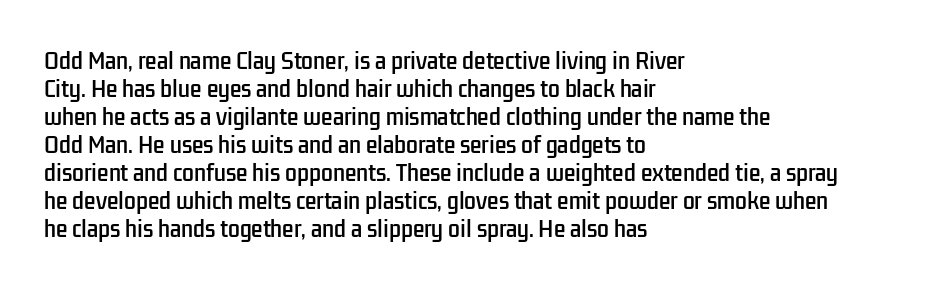
If you measured baseline to baseline, you'd find a middling distance. Descenders are the only things crossing below the line. The lines in this sample share a left origin and differ only in where they stop. Letter spacing: default. Quick note: not italic, upright.
